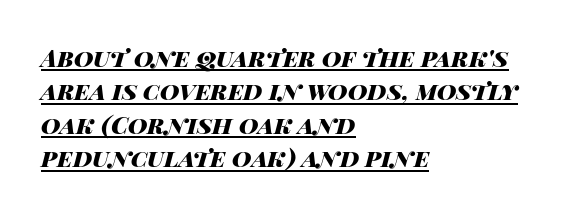
The image shows 24 px bold type, italic (leaning right); set left-aligned, normal line spacing (1.39x), normal letter spacing, underlined.
